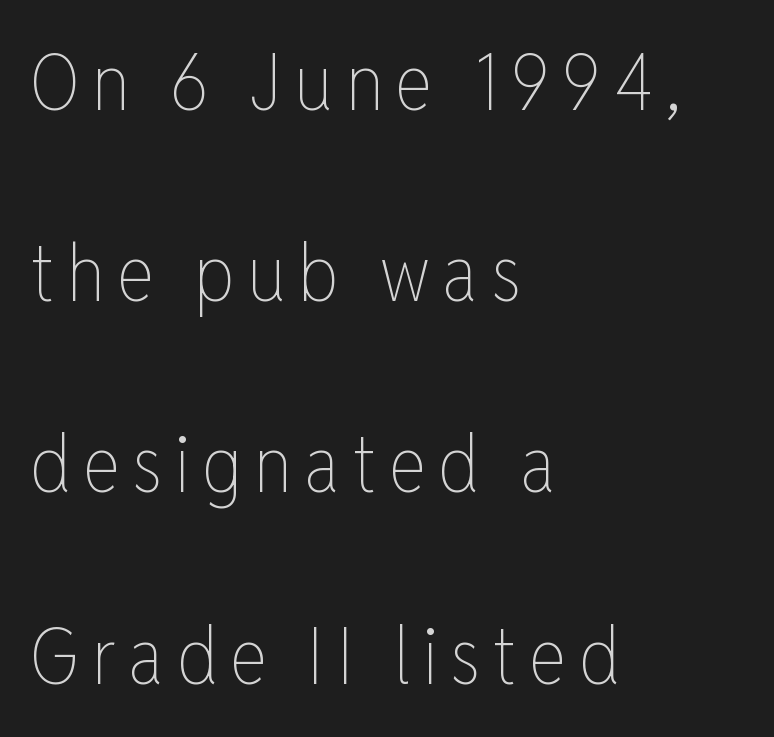
The image shows 79 px thin, condensed type, upright; set left-aligned, loose line spacing (2.42x), not underlined; low stroke contrast and a medium x-height.
